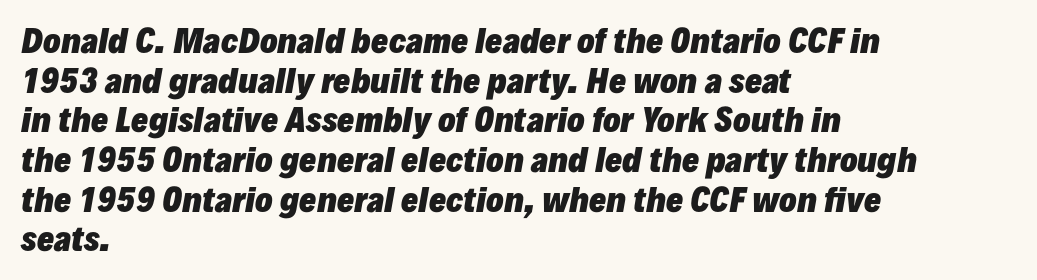
The image shows 32 px heavy type, italic (leaning right); set left-aligned, line spacing 1.24x, normal letter spacing, not underlined; low stroke contrast and a medium x-height.
